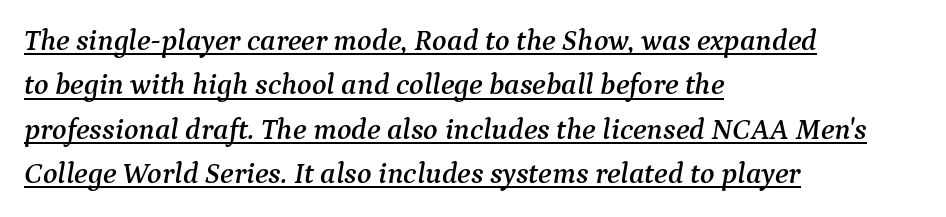
Q: Is the text italic (slanted)? A: Yes, it leans right by about 9 degrees.
Q: Is the typeface a serif or a sans-serif typeface? A: Serif.
Q: Is the text underlined? A: Yes.
Q: How is the paragraph aligned? A: Left-aligned.
Q: Is the spacing between letters normal or unusually wide? A: Normal.
Q: Is the spacing between lines tight, normal or loose? A: Normal.
Q: Width (condensed, normal, or wide)? A: Normal.
Q: Stroke contrast? A: Medium.
Q: x-height? A: Medium.
Q: Monospaced? A: No.
